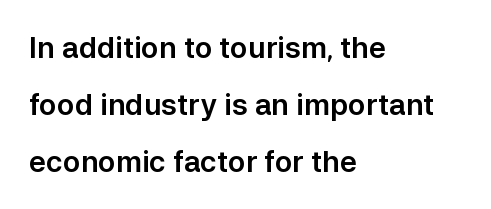
Q: Is the text italic (slanted)? A: No, it is upright.
Q: Is the typeface a serif or a sans-serif typeface? A: Sans-serif.
Q: Is the text underlined? A: No.
Q: How is the paragraph aligned? A: Left-aligned.
Q: Is the spacing between letters normal or unusually wide? A: Normal.
Q: Is the spacing between lines tight, normal or loose? A: Loose.
Q: Width (condensed, normal, or wide)? A: Normal.
Q: Stroke contrast? A: Low.
Q: x-height? A: Medium.
Q: Monospaced? A: No.
